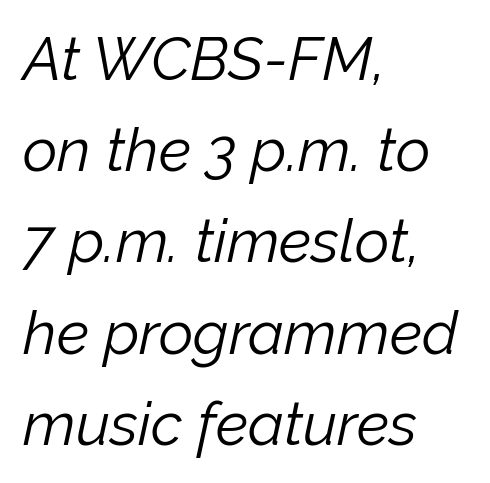
{"italic": "yes", "lean": "right", "slant_degrees": 12, "bold": "no", "weight": "light", "width": "normal", "stroke_contrast": "low", "x_height": "medium", "monospaced": "no", "underline": "no", "align": "left", "line_spacing": "normal", "line_spacing_ratio": 1.52, "letter_spacing": "normal", "letter_spacing_em": 0.0, "glyph_px": 60}
